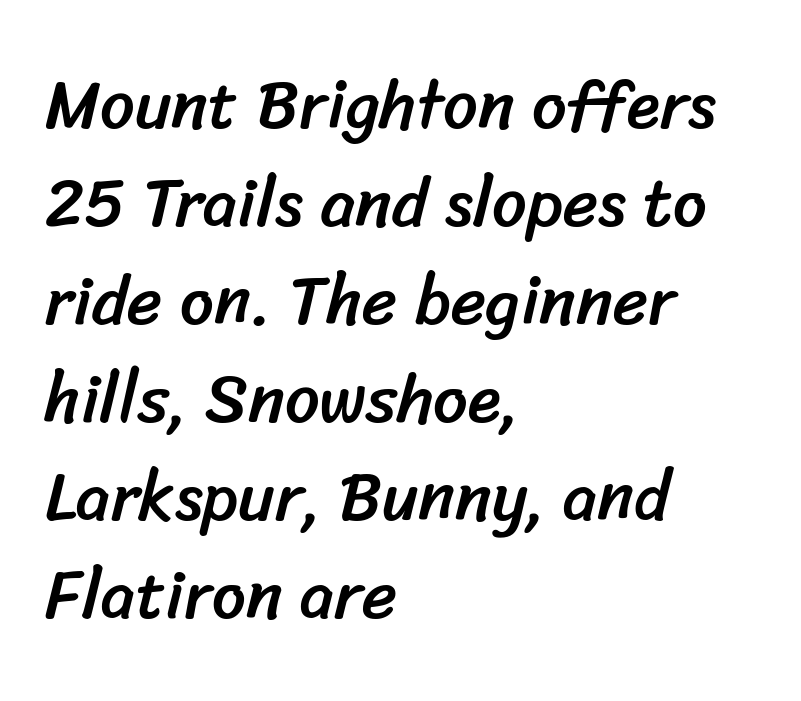
The image shows 68 px sans-serif type; set left-aligned, normal line spacing (1.44x), normal letter spacing, not underlined; low stroke contrast and a medium x-height.
